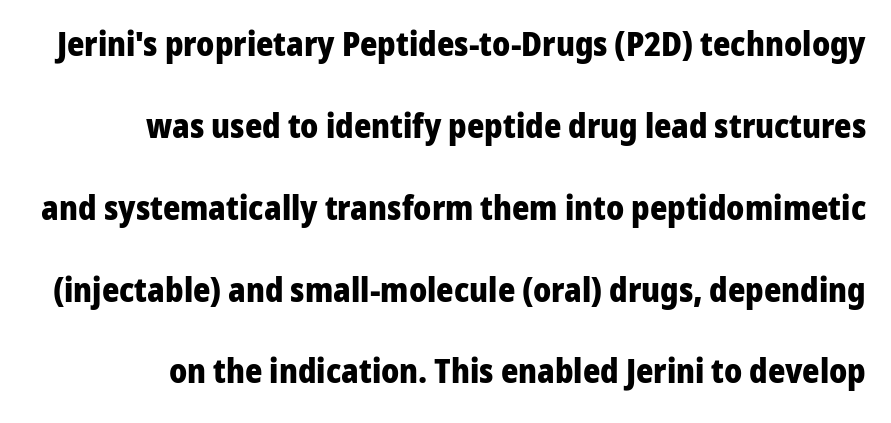
The image shows 33 px heavy sans-serif type, upright; set loose line spacing (2.48x), normal letter spacing, not underlined; low stroke contrast and a medium x-height.
